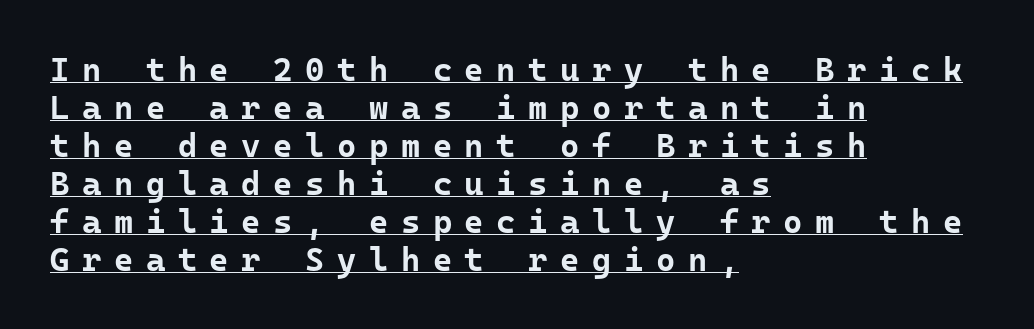
{"serif": "no", "italic": "no", "bold": "yes", "weight": "bold", "width": "normal", "stroke_contrast": "low", "x_height": "medium", "monospaced": "yes", "underline": "yes", "align": "left", "line_spacing": "tight", "line_spacing_ratio": 1.15, "letter_spacing": "wide", "letter_spacing_em": 0.38, "glyph_px": 33}
